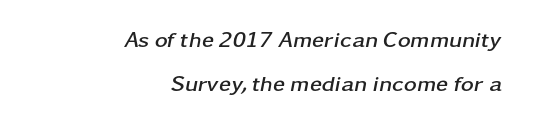
The image shows 22 px bold type, italic (leaning right); set right-aligned, loose line spacing (1.98x), normal letter spacing, not underlined.
